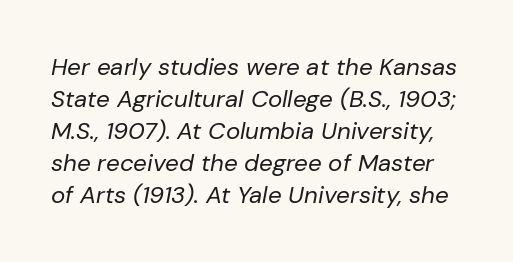
{"italic": "yes", "lean": "right", "slant_degrees": 10, "bold": "no", "underline": "no", "line_spacing": "normal", "line_spacing_ratio": 1.33, "letter_spacing": "normal", "letter_spacing_em": 0.0, "glyph_px": 24}
